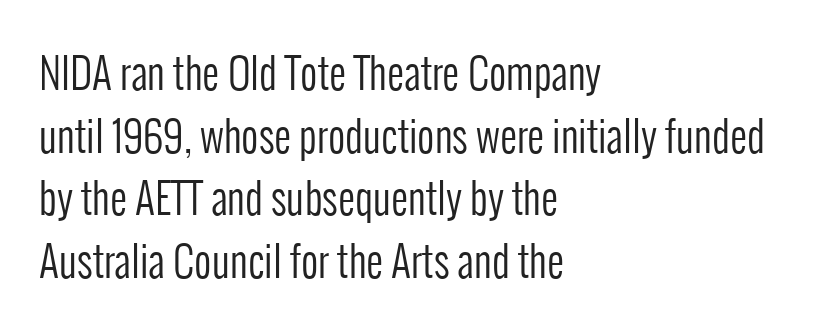
The image shows 42 px regular-weight, condensed sans-serif type, upright; set left-aligned, normal line spacing (1.49x), normal letter spacing, not underlined; low stroke contrast and a medium x-height.
